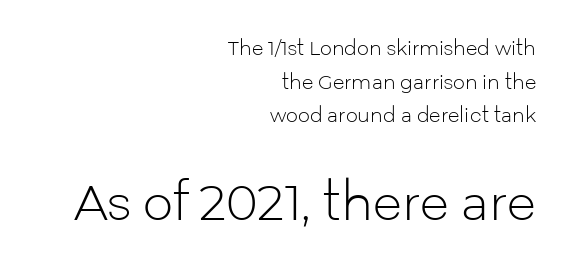
The image shows 48 px light sans-serif type, upright; set right-aligned, line spacing 1.77x, normal letter spacing, not underlined; the second (bottom) block is 2.53x larger; low stroke contrast and a medium x-height.
